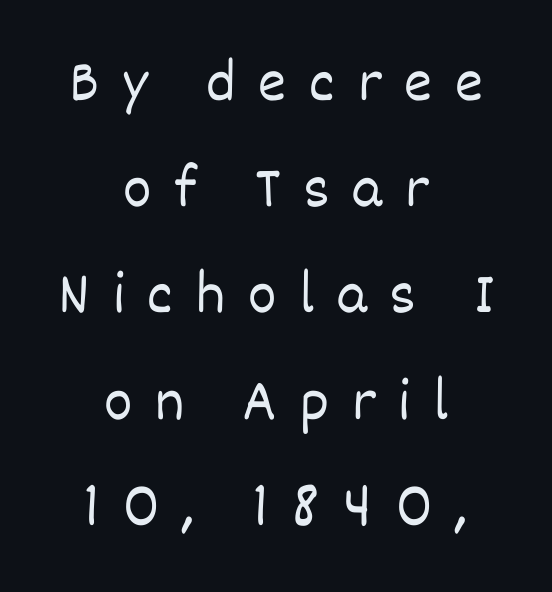
{"italic": "no", "bold": "no", "weight": "light", "width": "normal", "stroke_contrast": "low", "x_height": "large", "monospaced": "no", "underline": "no", "align": "center", "line_spacing_ratio": 1.77, "letter_spacing": "wide", "letter_spacing_em": 0.38, "glyph_px": 60}
